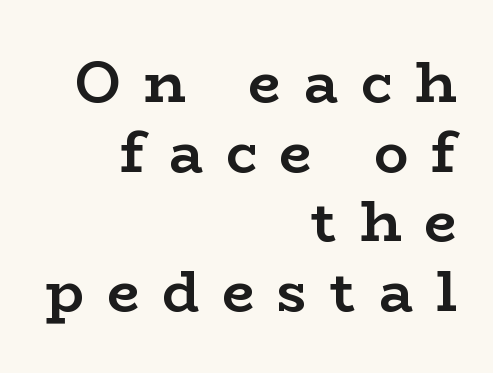
Q: Is the text bold? A: Yes.
Q: Is the text italic (slanted)? A: No, it is upright.
Q: Is the typeface a serif or a sans-serif typeface? A: Serif.
Q: Is the text underlined? A: No.
Q: How is the paragraph aligned? A: Right-aligned.
Q: Is the spacing between letters normal or unusually wide? A: Unusually wide.
Q: Width (condensed, normal, or wide)? A: Wide.
Q: Stroke contrast? A: Low.
Q: x-height? A: Medium.
Q: Monospaced? A: No.
